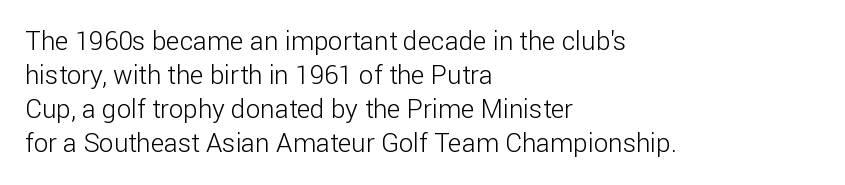
{"italic": "no", "bold": "no", "underline": "no", "align": "left", "line_spacing": "normal", "line_spacing_ratio": 1.31, "letter_spacing": "normal", "letter_spacing_em": 0.0, "glyph_px": 26}
